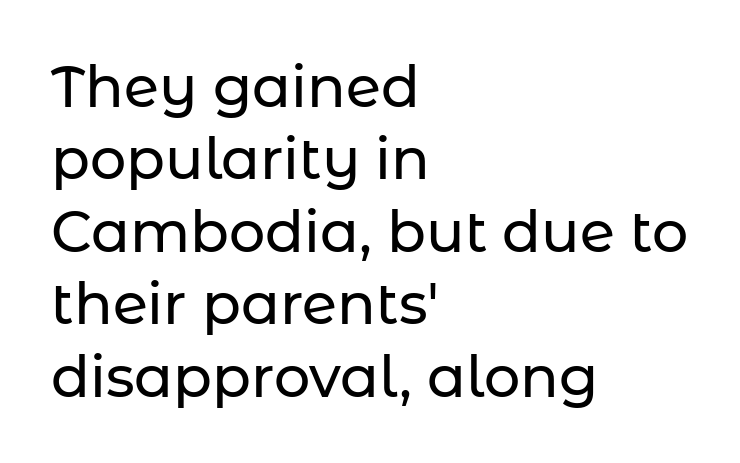
The image shows 57 px sans-serif type, upright; set left-aligned, normal line spacing (1.27x), normal letter spacing, not underlined; low stroke contrast and a medium x-height.
